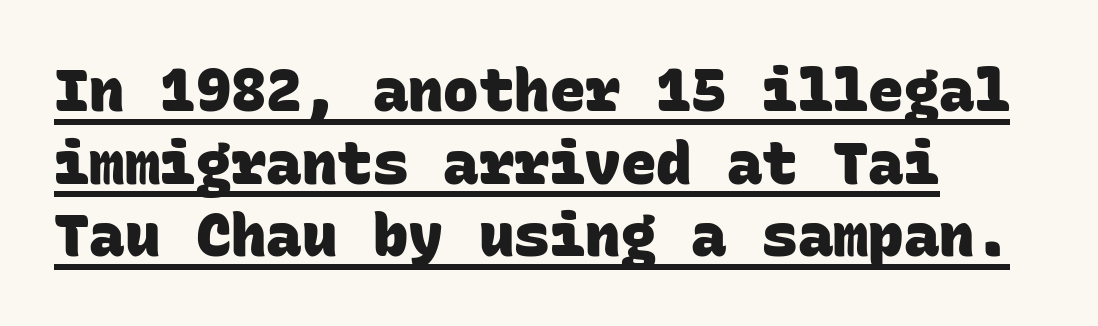
Q: Is the text bold? A: Yes.
Q: Is the typeface a serif or a sans-serif typeface? A: Sans-serif.
Q: Is the text underlined? A: Yes.
Q: How is the paragraph aligned? A: Left-aligned.
Q: Is the spacing between letters normal or unusually wide? A: Normal.
Q: Width (condensed, normal, or wide)? A: Normal.
Q: Stroke contrast? A: Low.
Q: x-height? A: Large.
Q: Monospaced? A: Yes.
